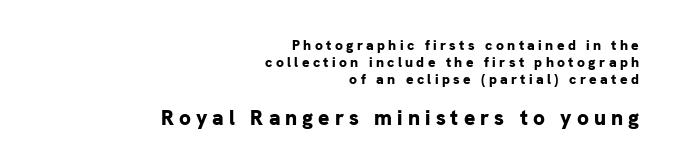
Q: Is the text bold? A: Yes.
Q: Is the text italic (slanted)? A: No, it is upright.
Q: Is the text underlined? A: No.
Q: How is the paragraph aligned? A: Right-aligned.
Q: Is the spacing between letters normal or unusually wide? A: Unusually wide.
Q: Which block of text is set in a larger size, the first (top) or the second (bottom)? A: The second (bottom) one.
